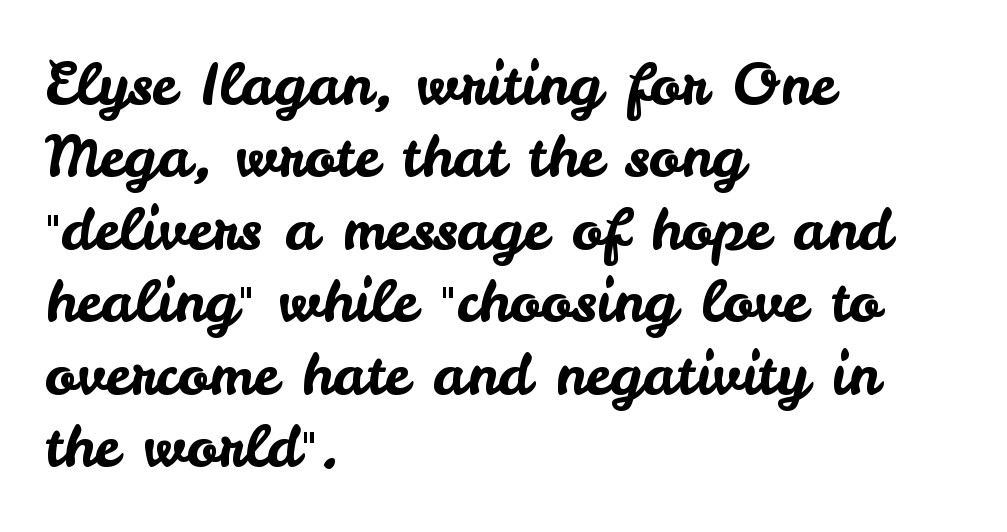
{"serif": "no", "width": "normal", "stroke_contrast": "low", "x_height": "small", "monospaced": "no", "underline": "no", "align": "left", "line_spacing": "normal", "line_spacing_ratio": 1.25, "letter_spacing": "normal", "letter_spacing_em": 0.0, "glyph_px": 58}
